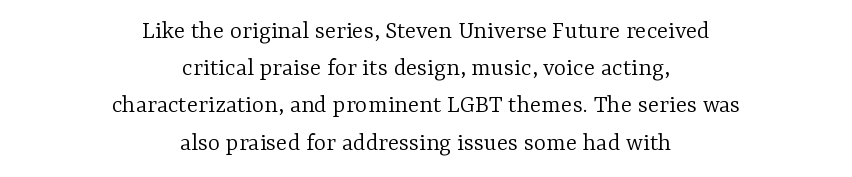
{"italic": "no", "bold": "no", "underline": "no", "align": "center", "line_spacing": "normal", "line_spacing_ratio": 1.43, "letter_spacing": "normal", "letter_spacing_em": 0.0, "glyph_px": 26}
